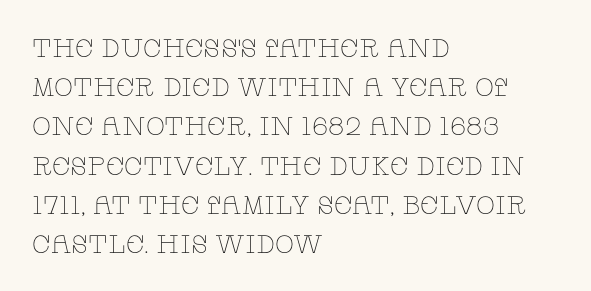
The image shows 25 px text type, upright; set left-aligned, normal line spacing (1.57x), normal letter spacing, not underlined.
